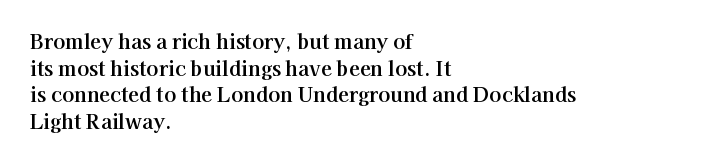
{"italic": "no", "underline": "no", "align": "left", "line_spacing": "normal", "line_spacing_ratio": 1.33, "letter_spacing": "normal", "letter_spacing_em": 0.0, "glyph_px": 20}
